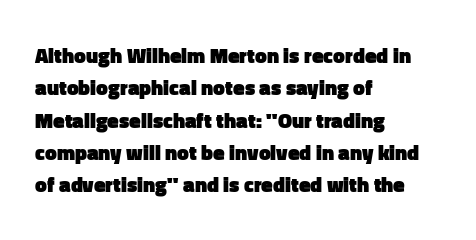
Q: Is the text bold? A: Yes.
Q: Is the text italic (slanted)? A: No, it is upright.
Q: Is the text underlined? A: No.
Q: How is the paragraph aligned? A: Left-aligned.
Q: Is the spacing between letters normal or unusually wide? A: Normal.
Q: Is the spacing between lines tight, normal or loose? A: Normal.
